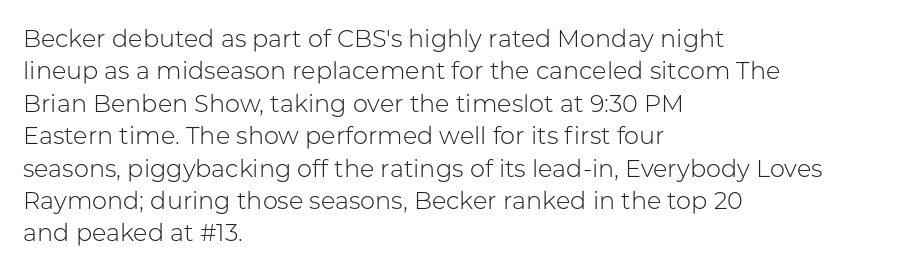
Q: Is the text bold? A: No.
Q: Is the text italic (slanted)? A: No, it is upright.
Q: Is the text underlined? A: No.
Q: How is the paragraph aligned? A: Left-aligned.
Q: Is the spacing between letters normal or unusually wide? A: Normal.
Q: Is the spacing between lines tight, normal or loose? A: Normal.
